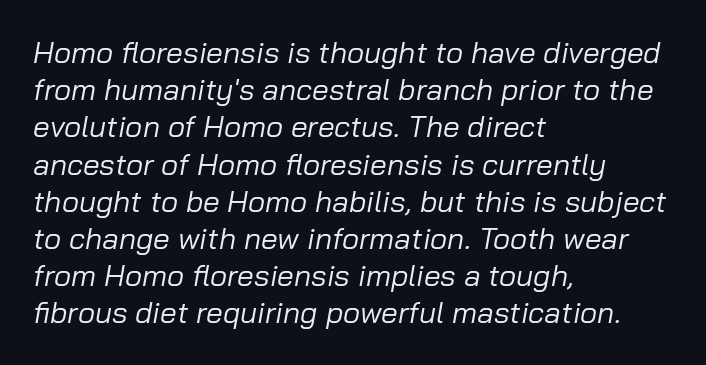
The image shows 30 px regular-weight type, italic (leaning right); set left-aligned, line spacing 1.24x, normal letter spacing, not underlined; low stroke contrast and a medium x-height.
